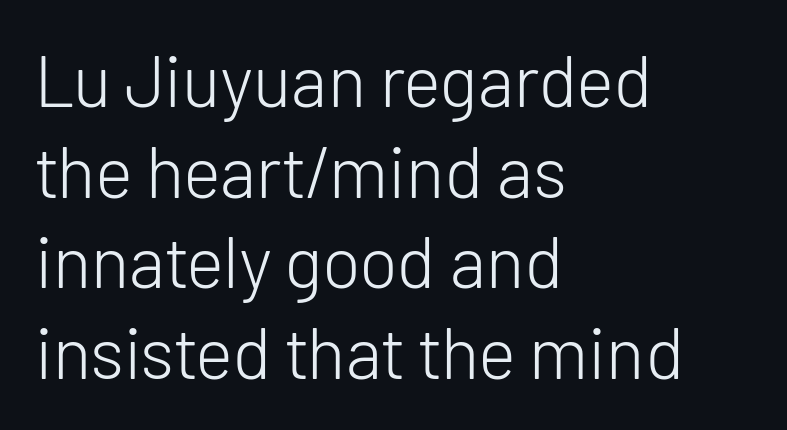
Do the characters align in a grid? No, the font is proportional. Casual observation: everything's shoved over to the left. To sum up the face: it is a sans, with no serifs. Default kerning and tracking; the words read as compact shapes. The glyphs are unaccompanied by any horizontal stroke below them.
